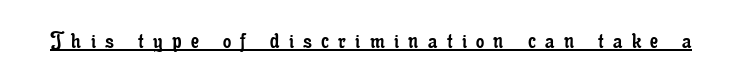
Q: Is the text bold? A: No.
Q: Is the text italic (slanted)? A: No, it is upright.
Q: Is the text underlined? A: Yes.
Q: Is the spacing between letters normal or unusually wide? A: Unusually wide.
